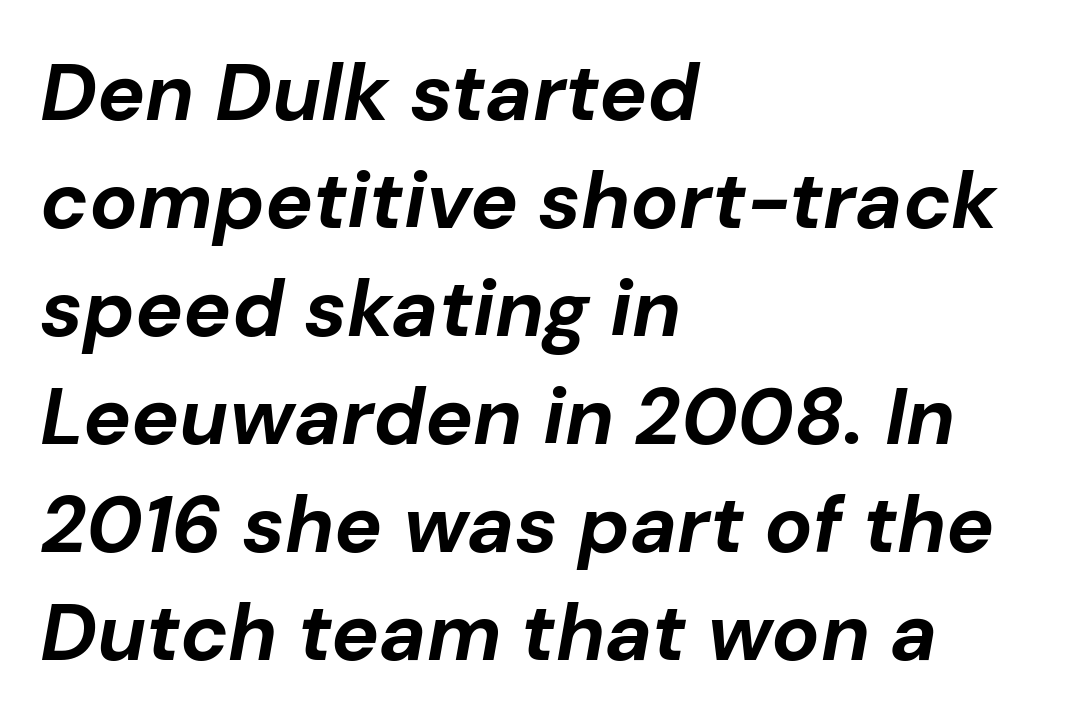
The rendering uses natural spacing where letterforms have individual widths. A typesetter would mark this as italic. Standard letterfit; no display-style spreading of the glyphs. Emphasis by weight is at full strength: bold. If you drew a ruler down the left edge, every line would touch it.
